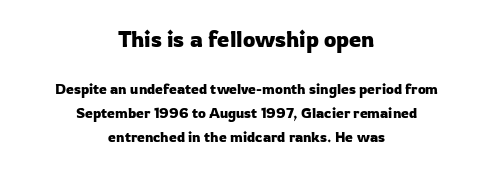
Horizontally, the lines are justified to the midpoint only. Type without underlining. Visually, the top section dominates because its glyphs are scaled up. Regular leading. Upright lettering throughout.
